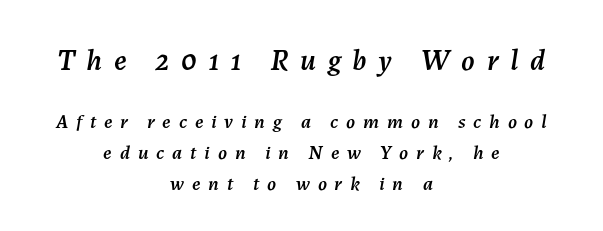
{"italic": "yes", "lean": "right", "slant_degrees": 7, "width": "normal", "stroke_contrast": "medium", "x_height": "medium", "monospaced": "no", "underline": "no", "align": "center", "line_spacing": "normal", "line_spacing_ratio": 1.54, "letter_spacing": "wide", "letter_spacing_em": 0.39, "larger_block": "first", "size_ratio": 1.5, "glyph_px": 30}
